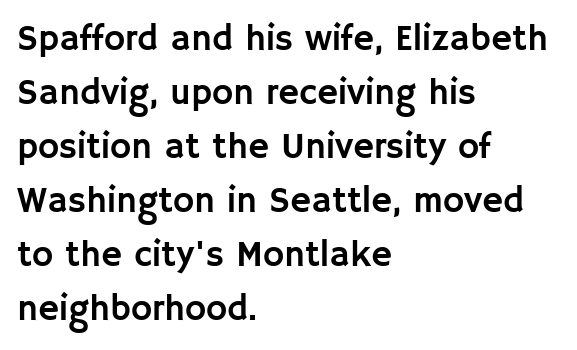
Q: Is the text italic (slanted)? A: No, it is upright.
Q: Is the typeface a serif or a sans-serif typeface? A: Sans-serif.
Q: Is the text underlined? A: No.
Q: How is the paragraph aligned? A: Left-aligned.
Q: Is the spacing between letters normal or unusually wide? A: Normal.
Q: Is the spacing between lines tight, normal or loose? A: Normal.
Q: Width (condensed, normal, or wide)? A: Normal.
Q: Stroke contrast? A: Low.
Q: x-height? A: Large.
Q: Monospaced? A: No.
